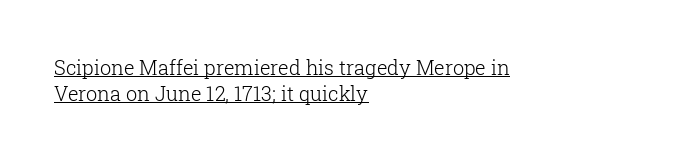
The image shows 20 px text type, upright; set left-aligned, normal line spacing (1.31x), normal letter spacing, underlined.
